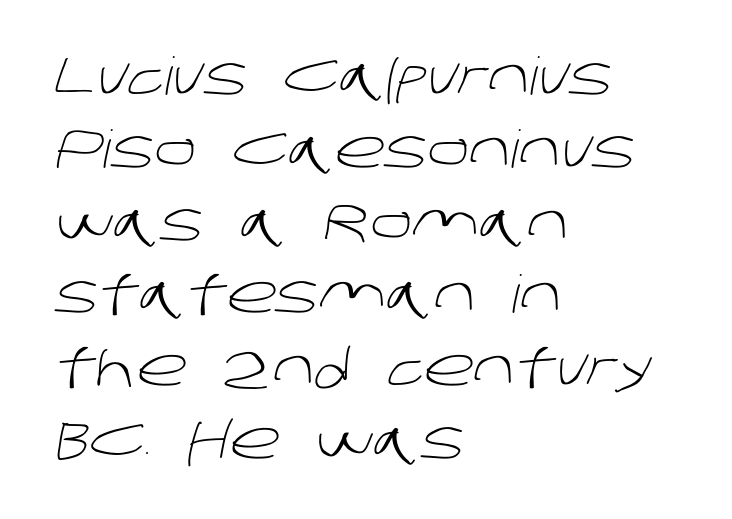
Q: Is the text bold? A: No.
Q: Is the typeface a serif or a sans-serif typeface? A: Sans-serif.
Q: Is the text underlined? A: No.
Q: How is the paragraph aligned? A: Left-aligned.
Q: Is the spacing between letters normal or unusually wide? A: Normal.
Q: Is the spacing between lines tight, normal or loose? A: Normal.
Q: Width (condensed, normal, or wide)? A: Normal.
Q: Stroke contrast? A: Low.
Q: x-height? A: Large.
Q: Monospaced? A: No.
